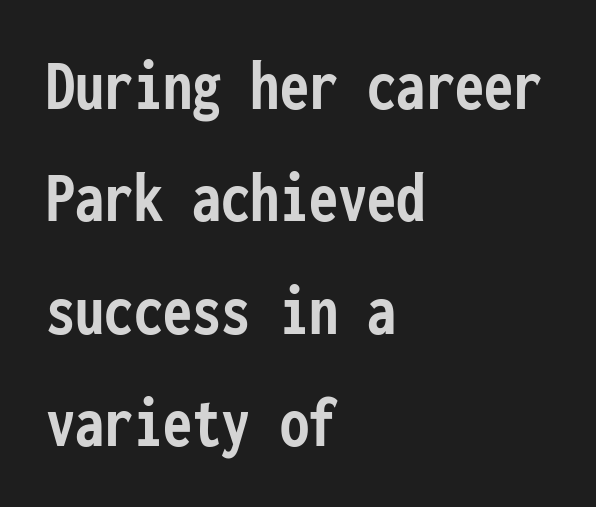
{"serif": "no", "italic": "no", "bold": "yes", "weight": "semibold", "width": "condensed", "stroke_contrast": "low", "x_height": "medium", "monospaced": "yes", "underline": "no", "align": "left", "line_spacing": "normal", "line_spacing_ratio": 1.54, "letter_spacing": "normal", "letter_spacing_em": 0.0, "glyph_px": 73}
